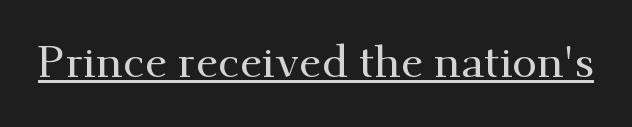
{"serif": "yes", "italic": "no", "width": "normal", "stroke_contrast": "medium", "x_height": "small", "monospaced": "no", "underline": "yes", "letter_spacing": "normal", "letter_spacing_em": 0.0, "glyph_px": 45}
